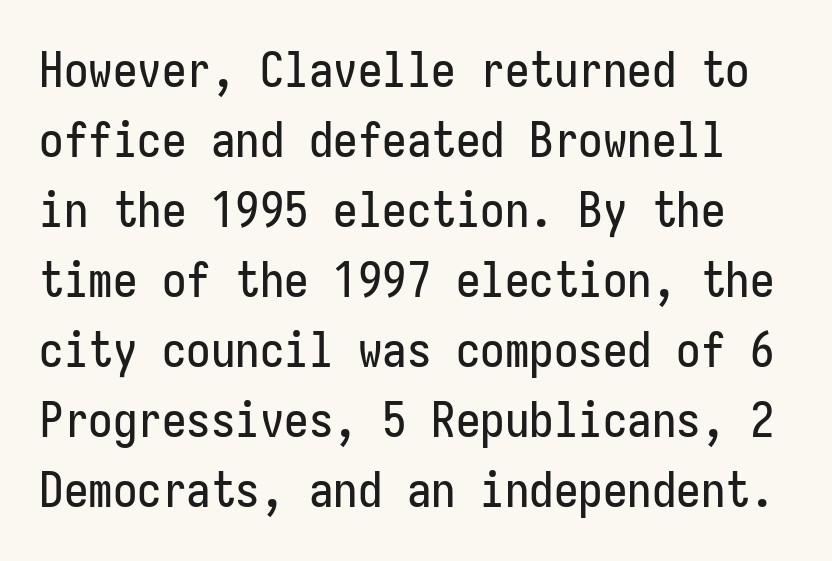
Q: Is the text italic (slanted)? A: No, it is upright.
Q: Is the typeface a serif or a sans-serif typeface? A: Sans-serif.
Q: Is the text underlined? A: No.
Q: Is the spacing between letters normal or unusually wide? A: Normal.
Q: Is the spacing between lines tight, normal or loose? A: Normal.
Q: Width (condensed, normal, or wide)? A: Condensed.
Q: Stroke contrast? A: Low.
Q: x-height? A: Medium.
